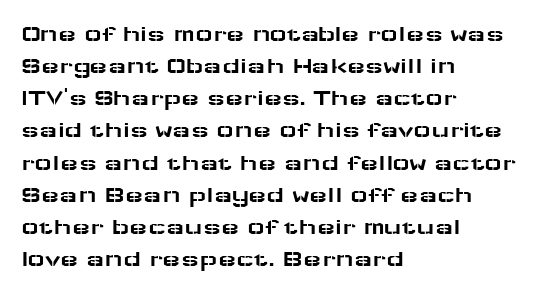
Q: Is the text italic (slanted)? A: No, it is upright.
Q: Is the text underlined? A: No.
Q: How is the paragraph aligned? A: Left-aligned.
Q: Is the spacing between letters normal or unusually wide? A: Normal.
Q: Is the spacing between lines tight, normal or loose? A: Normal.
